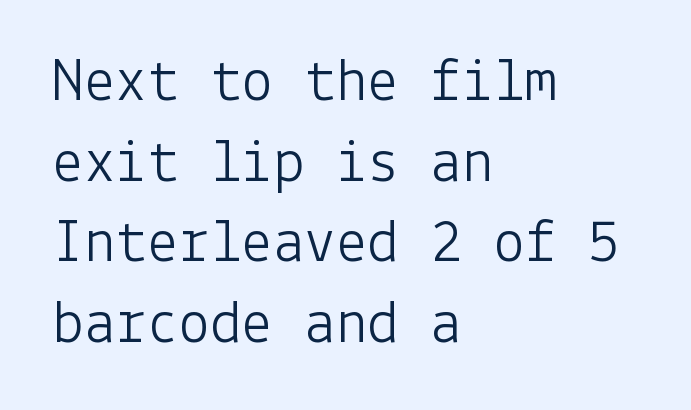
The image shows 63 px light sans-serif type, upright; set left-aligned, normal line spacing (1.28x), normal letter spacing, not underlined; low stroke contrast and a medium x-height.
